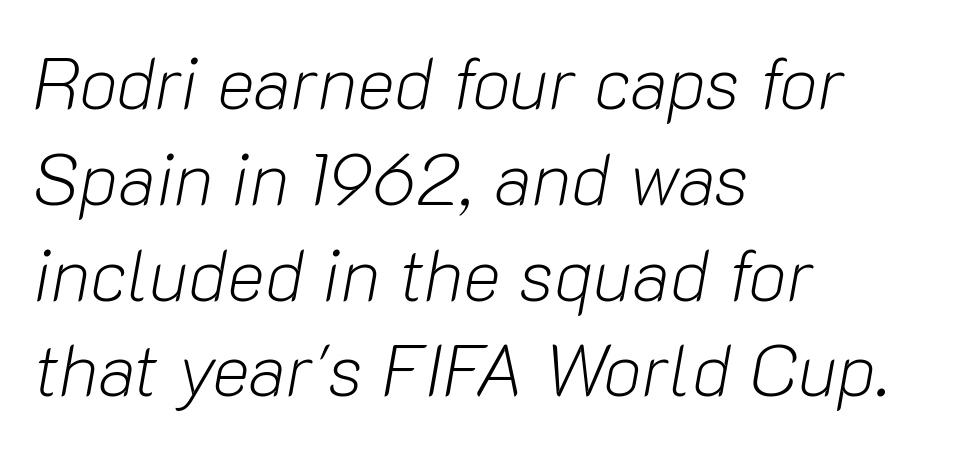
The image shows 72 px light type, italic (leaning right); set left-aligned, normal line spacing (1.33x), normal letter spacing, not underlined; low stroke contrast and a medium x-height.
